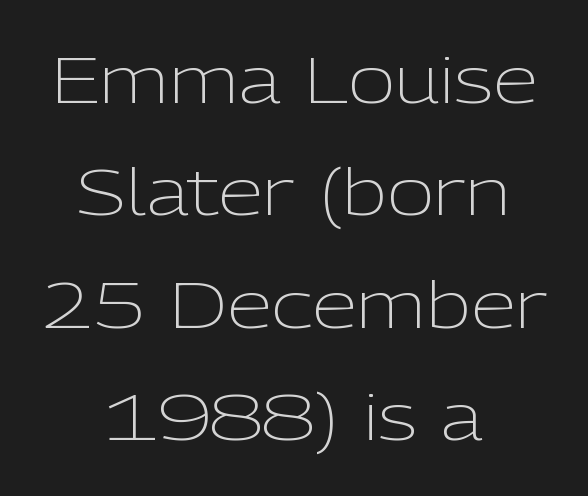
The text was rendered using a sans face with plain stroke endings. Anything drawn beneath the words? Only blank space. Caption: face not bold, strokes unweighted. Both edges are ragged and mirror each other, which tells us the setting is centered.
